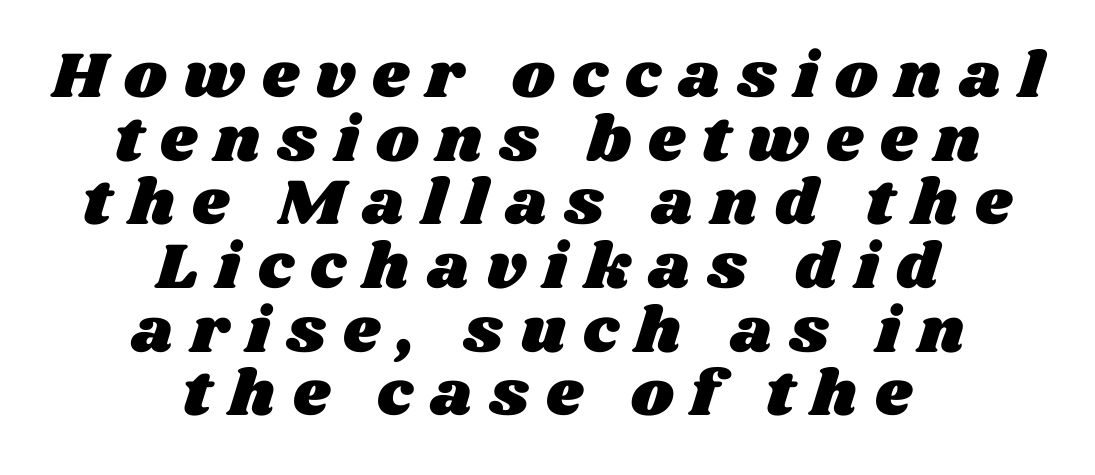
{"width": "wide", "stroke_contrast": "medium", "x_height": "large", "monospaced": "no", "underline": "no", "align": "center", "line_spacing": "tight", "line_spacing_ratio": 0.98, "letter_spacing": "wide", "letter_spacing_em": 0.27, "glyph_px": 65}
